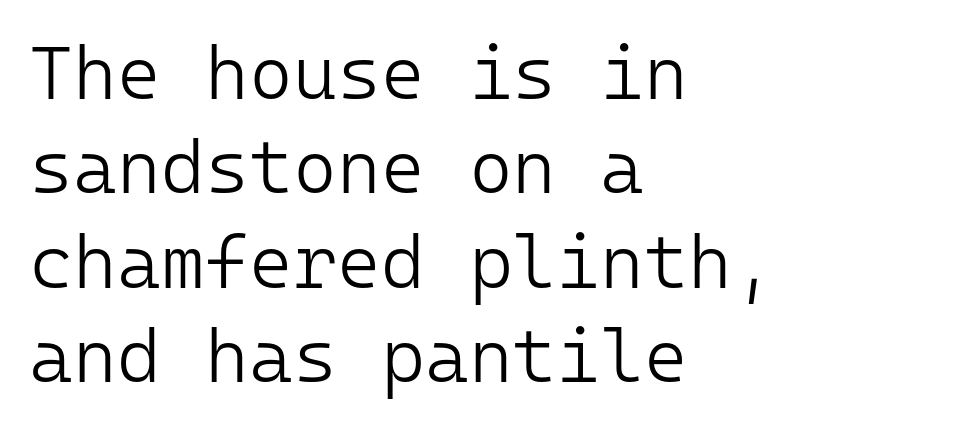
{"serif": "no", "italic": "no", "bold": "no", "weight": "light", "width": "normal", "stroke_contrast": "low", "x_height": "medium", "monospaced": "yes", "underline": "no", "align": "left", "line_spacing": "normal", "line_spacing_ratio": 1.26, "letter_spacing": "normal", "letter_spacing_em": 0.0, "glyph_px": 75}
